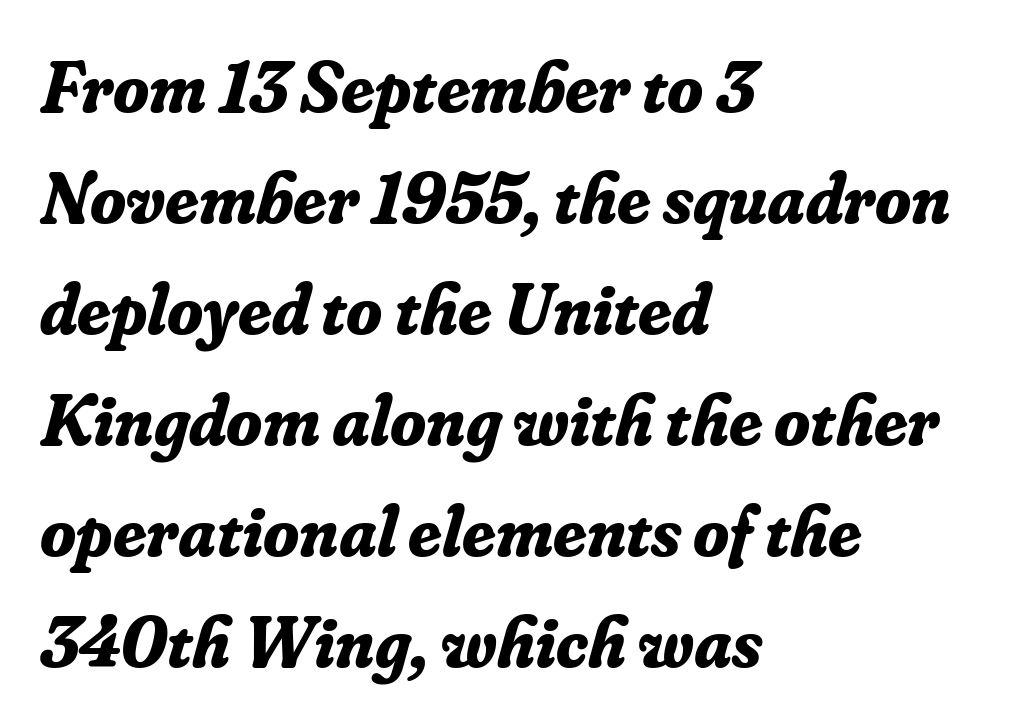
{"serif": "yes", "italic": "yes", "lean": "right", "slant_degrees": 16, "bold": "yes", "weight": "bold", "width": "normal", "stroke_contrast": "low", "x_height": "small", "monospaced": "no", "underline": "no", "align": "left", "line_spacing": "normal", "line_spacing_ratio": 1.52, "letter_spacing": "normal", "letter_spacing_em": 0.0, "glyph_px": 73}
